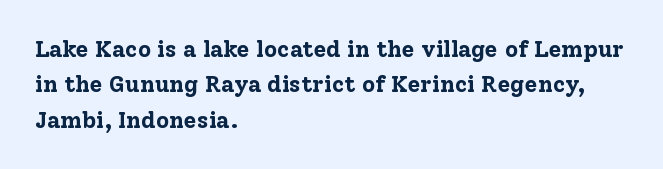
The strip under each line holds only bare page. The designer left line spacing at the default. Typeset ragged right — the left edge is the straight one. Heavy-handed strokes throughout: this text is bold.
